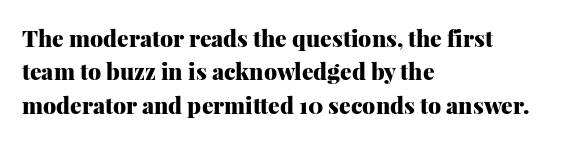
The image shows 23 px bold type, upright; set left-aligned, normal line spacing (1.45x), normal letter spacing, not underlined.
